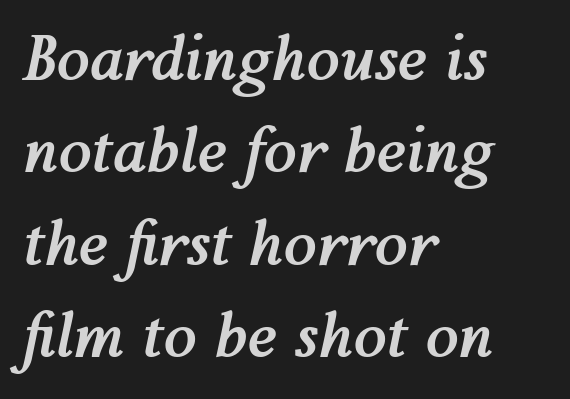
The image shows 60 px semibold type, italic (leaning right); set left-aligned, normal line spacing (1.54x), normal letter spacing, not underlined; medium stroke contrast and a medium x-height.
